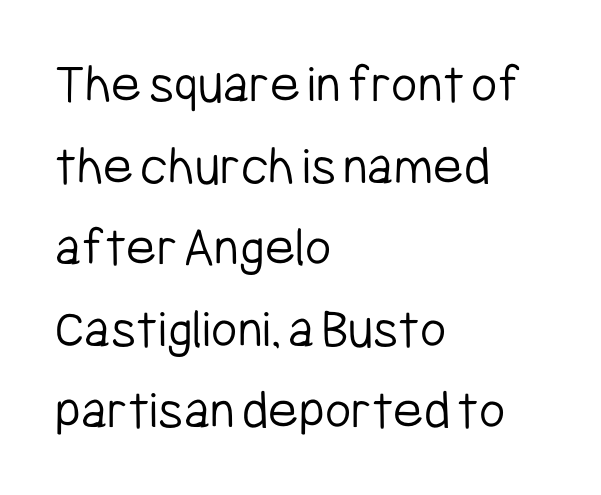
The passage shown is not bold in any degree. Looks like regular typesetting: each glyph gets only the width it needs. I'd call this a sans setting — the letters go barefoot. This sample is left-justified, so line endings fall wherever the words run out. Does extra space separate the letters? No, they use regular spacing.
